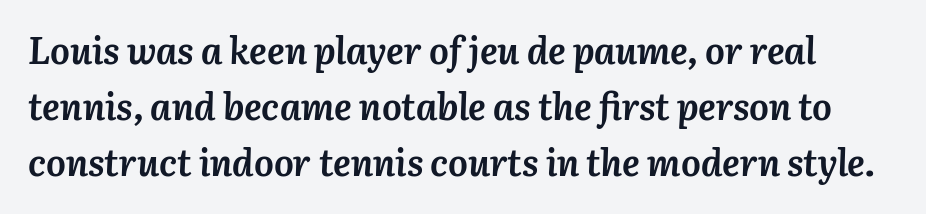
{"italic": "yes", "lean": "right", "slant_degrees": 3, "bold": "yes", "weight": "semibold", "width": "normal", "stroke_contrast": "medium", "x_height": "medium", "monospaced": "no", "underline": "no", "line_spacing": "normal", "line_spacing_ratio": 1.51, "letter_spacing": "normal", "letter_spacing_em": 0.0, "glyph_px": 37}
